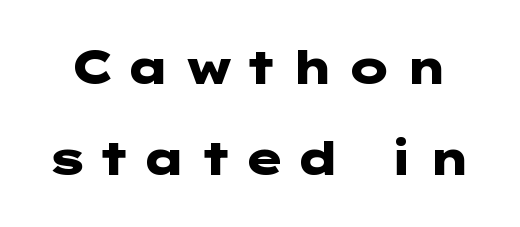
The vertical gap from one line to the next is large. This sample uses an upright cut, with every glyph sitting square on the baseline. A bare baseline throughout the passage. Unlike a traditional serif, this face leaves its strokes unadorned. You'd pick this weight for a headline — it's a proper bold. Loose tracking; the words dissolve into strings of separated letters.
